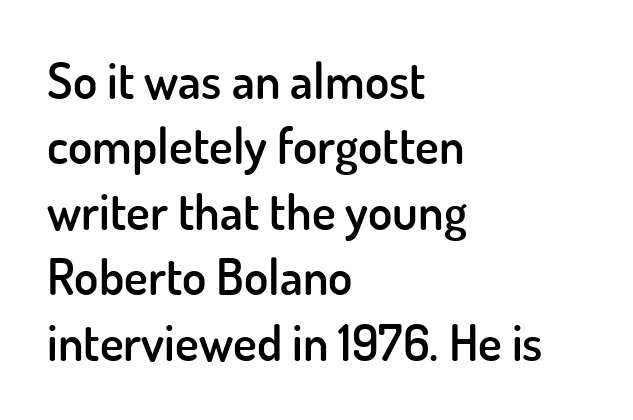
What weight is shown? A semibold, between regular and bold. Just letters on the line, the space beneath them empty. Nope, no serifs anywhere on these letters. Evenly set lines give the paragraph a standard silhouette. Spacing verdict: proportional, widths tailored to each character. Is there any slant? The stems are plumb.
